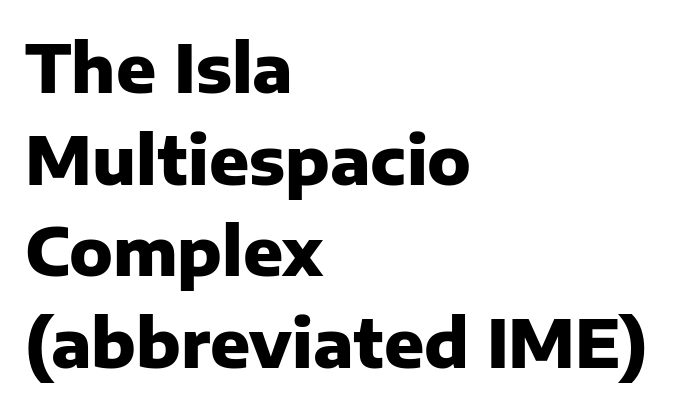
The image shows 66 px heavy sans-serif type, upright; set left-aligned, normal line spacing (1.39x), normal letter spacing, not underlined; low stroke contrast and a medium x-height.
